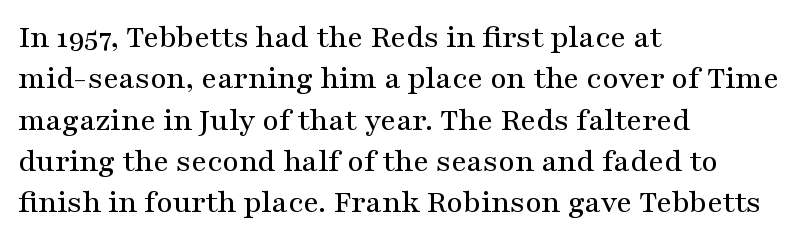
Q: Is the text italic (slanted)? A: No, it is upright.
Q: Is the typeface a serif or a sans-serif typeface? A: Serif.
Q: Is the text underlined? A: No.
Q: How is the paragraph aligned? A: Left-aligned.
Q: Is the spacing between letters normal or unusually wide? A: Normal.
Q: Is the spacing between lines tight, normal or loose? A: Normal.
Q: Width (condensed, normal, or wide)? A: Wide.
Q: Stroke contrast? A: Medium.
Q: x-height? A: Medium.
Q: Monospaced? A: No.
